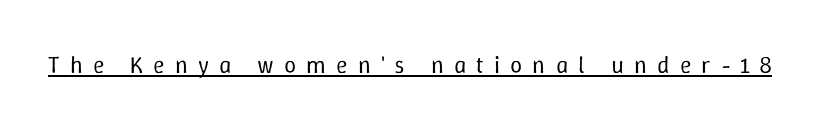
{"italic": "no", "bold": "no", "underline": "yes", "letter_spacing": "wide", "letter_spacing_em": 0.42, "glyph_px": 24}
